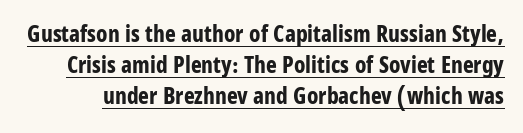
{"italic": "no", "bold": "yes", "underline": "yes", "line_spacing": "normal", "line_spacing_ratio": 1.35, "letter_spacing": "normal", "letter_spacing_em": 0.0, "glyph_px": 23}
